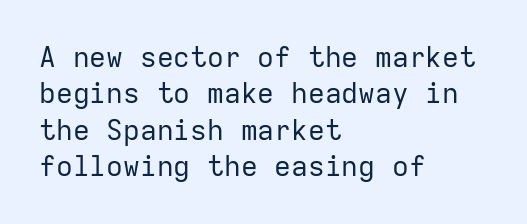
Is there much room between lines? A standard amount, neither cramped nor airy. Inter-character spacing is left at the font's built-in metrics. Plain, unruled lines of type. Weight: regular or lighter. The lines in this sample share a left origin and differ only in where they stop.
